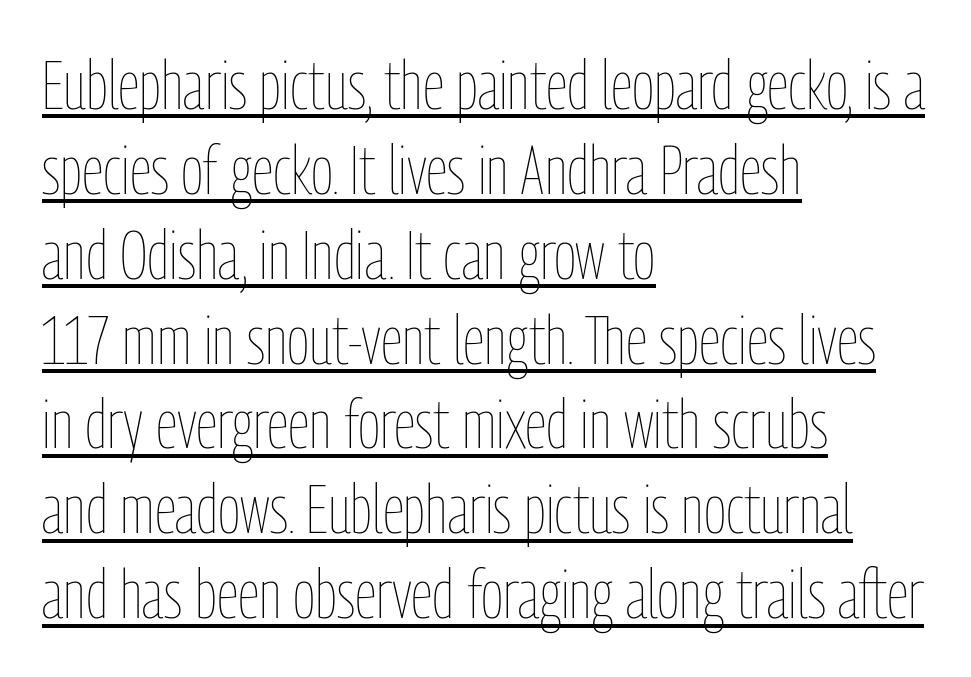
Q: Is the text bold? A: No.
Q: Is the text italic (slanted)? A: No, it is upright.
Q: Is the text underlined? A: Yes.
Q: How is the paragraph aligned? A: Left-aligned.
Q: Is the spacing between letters normal or unusually wide? A: Normal.
Q: Width (condensed, normal, or wide)? A: Condensed.
Q: Stroke contrast? A: Low.
Q: x-height? A: Medium.
Q: Monospaced? A: No.
